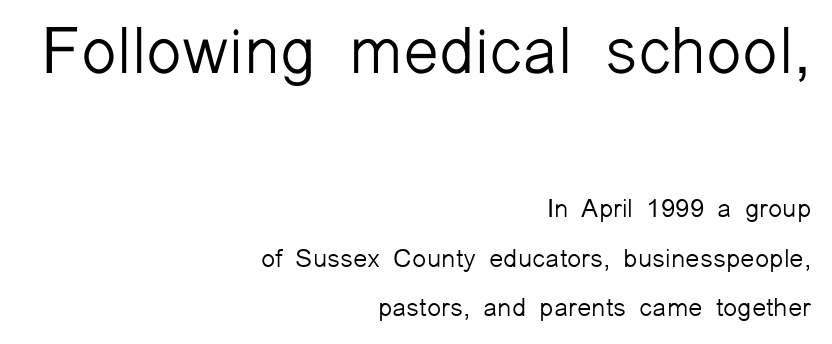
{"serif": "no", "italic": "no", "bold": "no", "weight": "light", "width": "normal", "stroke_contrast": "low", "x_height": "medium", "monospaced": "no", "underline": "no", "align": "right", "line_spacing": "loose", "line_spacing_ratio": 1.9, "letter_spacing": "normal", "letter_spacing_em": 0.0, "larger_block": "first", "size_ratio": 2.5, "glyph_px": 65}
